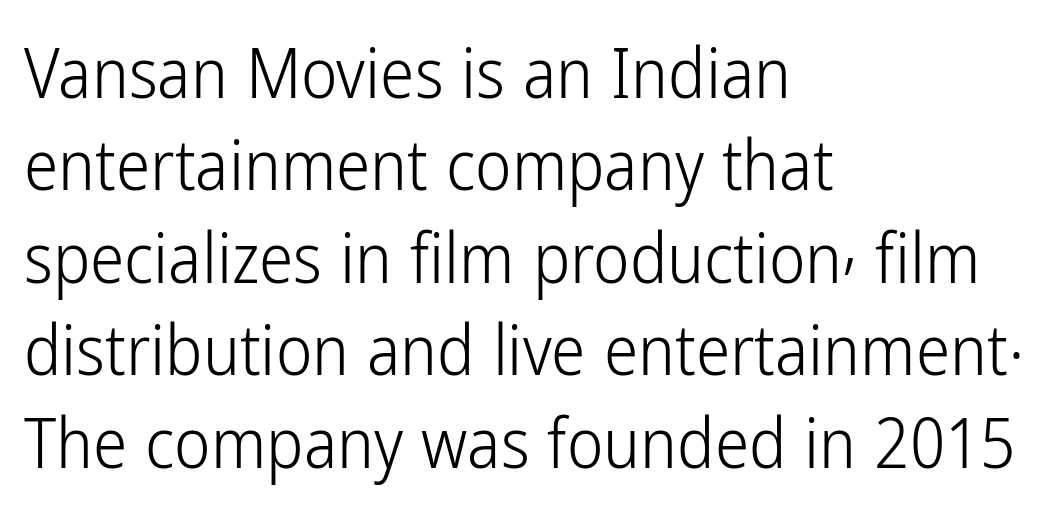
Serif or sans? Sans — the stroke terminals are bare. These lines are rendered in a variable-pitch font. Plain, unruled lines of type. The compositor pushed each line to the left boundary. The leading is moderate, giving the passage an even texture.
